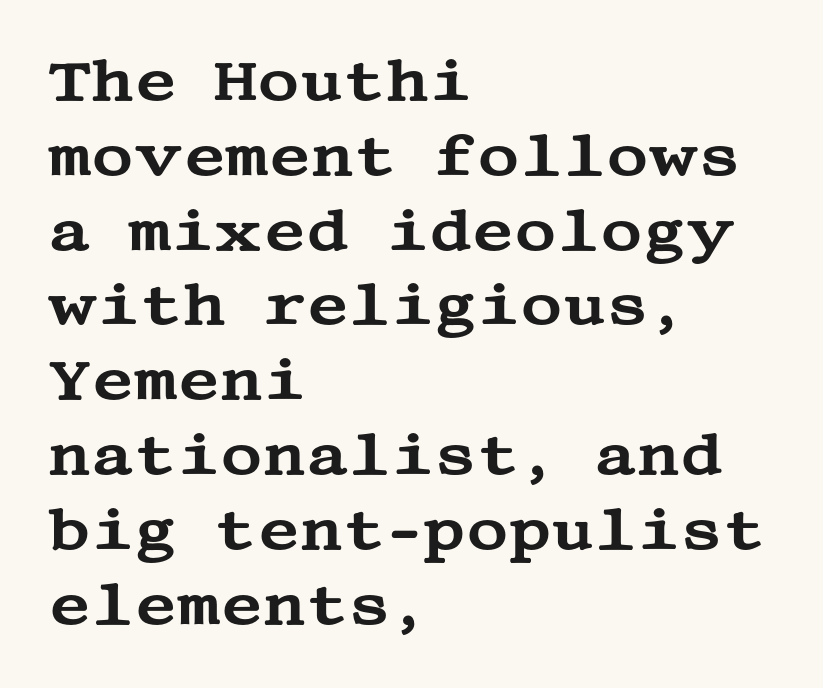
The image shows 58 px wide serif type, upright; set left-aligned, normal line spacing (1.29x), normal letter spacing, not underlined; medium stroke contrast and a large x-height.
